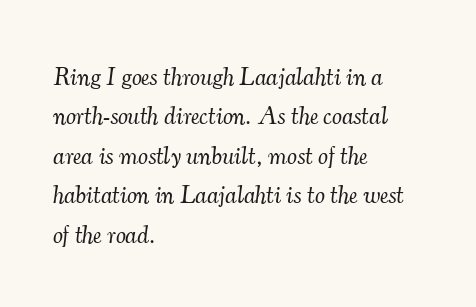
{"italic": "yes", "lean": "right", "slant_degrees": 7, "bold": "no", "underline": "no", "align": "left", "line_spacing": "normal", "line_spacing_ratio": 1.58, "letter_spacing": "normal", "letter_spacing_em": 0.0, "glyph_px": 25}
